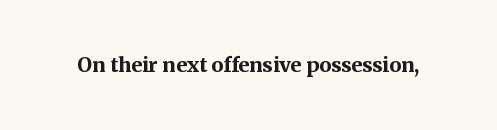
Q: Is the text bold? A: Yes.
Q: Is the text italic (slanted)? A: No, it is upright.
Q: Is the text underlined? A: No.
Q: Is the spacing between letters normal or unusually wide? A: Normal.
